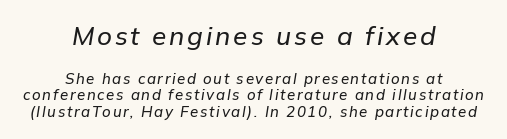
The image shows 26 px text type, italic (leaning right); set centered, tight line spacing (1.11x), not underlined; the first (top) block is 1.73x larger.
